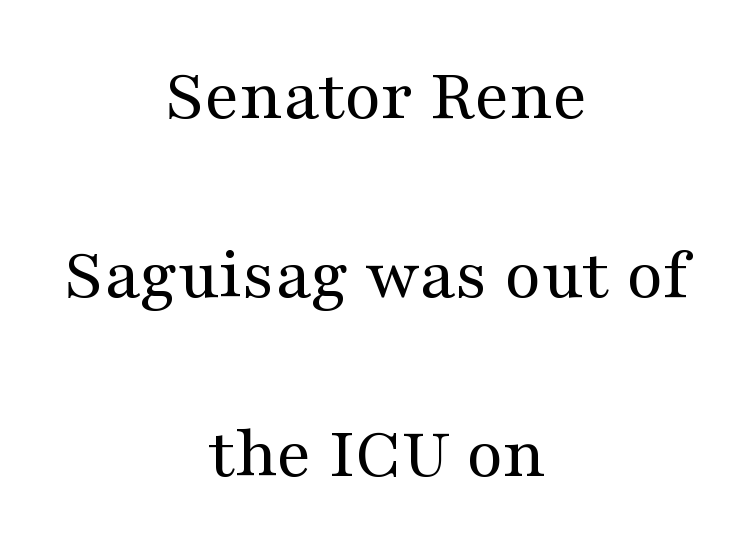
{"serif": "yes", "italic": "no", "bold": "no", "weight": "regular", "width": "wide", "stroke_contrast": "medium", "x_height": "medium", "monospaced": "no", "underline": "no", "align": "center", "line_spacing": "loose", "line_spacing_ratio": 2.39, "letter_spacing": "normal", "letter_spacing_em": 0.0, "glyph_px": 75}
